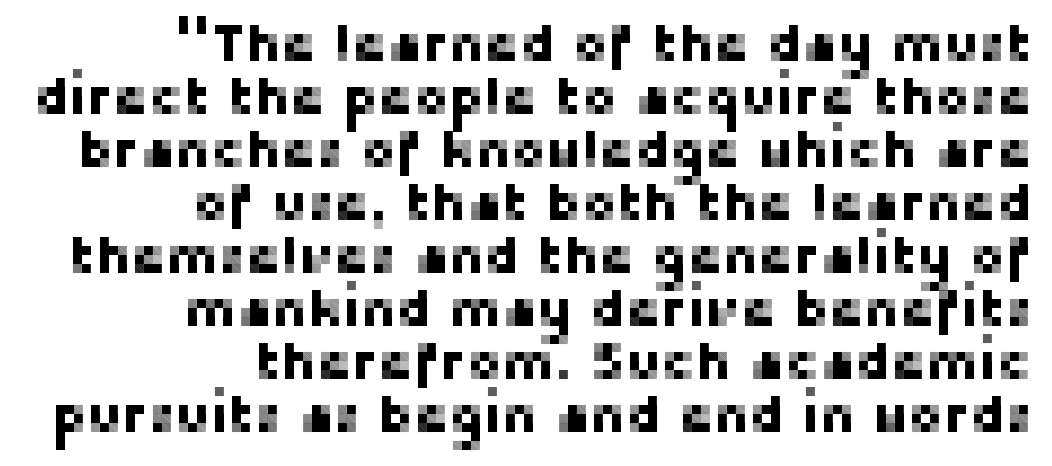
The image shows 53 px sans-serif type, upright; set right-aligned, tight line spacing (1.0x), normal letter spacing, not underlined; low stroke contrast and a medium x-height.
